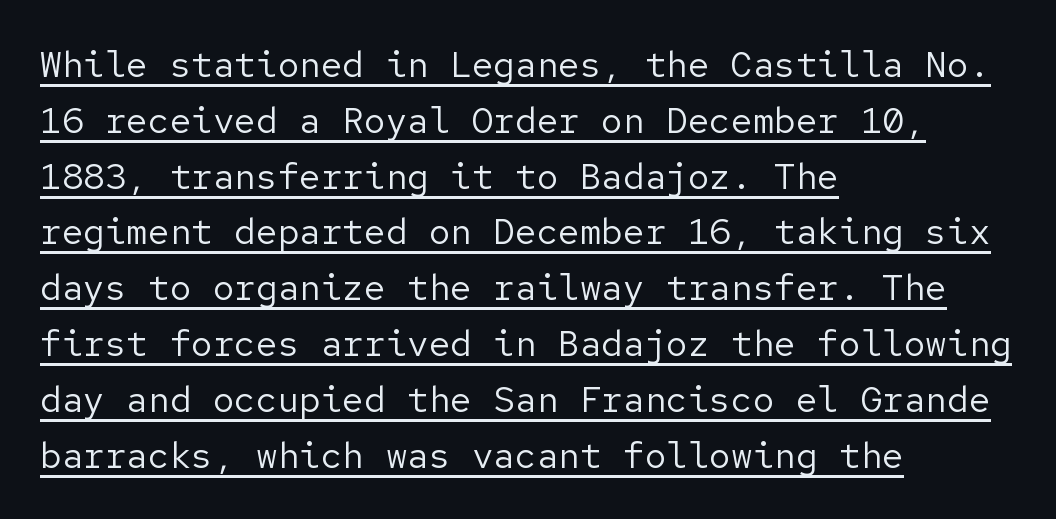
Q: Is the text bold? A: No.
Q: Is the text italic (slanted)? A: No, it is upright.
Q: Is the typeface a serif or a sans-serif typeface? A: Sans-serif.
Q: Is the text underlined? A: Yes.
Q: How is the paragraph aligned? A: Left-aligned.
Q: Is the spacing between letters normal or unusually wide? A: Normal.
Q: Is the spacing between lines tight, normal or loose? A: Normal.
Q: Width (condensed, normal, or wide)? A: Normal.
Q: Stroke contrast? A: Low.
Q: x-height? A: Medium.
